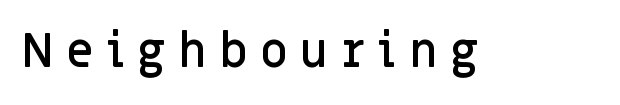
Q: Is the text bold? A: Semi-bold.
Q: Is the text italic (slanted)? A: No, it is upright.
Q: Is the typeface a serif or a sans-serif typeface? A: Sans-serif.
Q: Is the text underlined? A: No.
Q: Is the spacing between letters normal or unusually wide? A: Unusually wide.
Q: Width (condensed, normal, or wide)? A: Normal.
Q: Stroke contrast? A: Low.
Q: x-height? A: Large.
Q: Monospaced? A: No.
